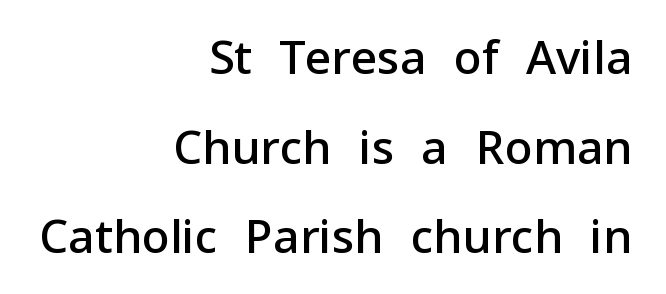
Q: Is the text bold? A: Semi-bold.
Q: Is the text italic (slanted)? A: No, it is upright.
Q: Is the typeface a serif or a sans-serif typeface? A: Sans-serif.
Q: Is the text underlined? A: No.
Q: How is the paragraph aligned? A: Right-aligned.
Q: Is the spacing between letters normal or unusually wide? A: Normal.
Q: Is the spacing between lines tight, normal or loose? A: Loose.
Q: Width (condensed, normal, or wide)? A: Normal.
Q: Stroke contrast? A: Low.
Q: x-height? A: Medium.
Q: Monospaced? A: No.
